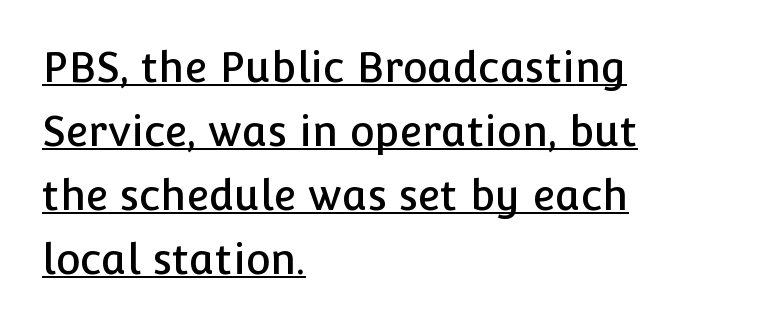
The image shows 42 px sans-serif type, upright; set left-aligned, normal line spacing (1.52x), normal letter spacing, underlined; low stroke contrast and a medium x-height.
